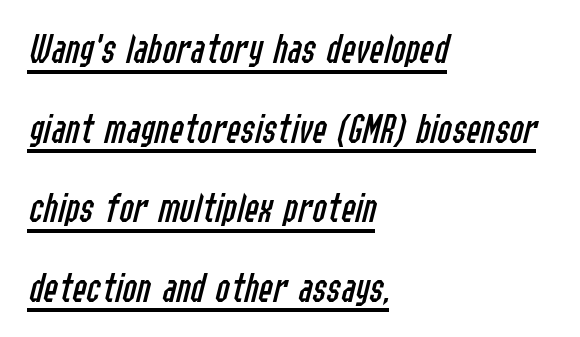
Q: Is the text bold? A: No.
Q: Is the text italic (slanted)? A: Yes, it leans right by about 14 degrees.
Q: Is the text underlined? A: Yes.
Q: How is the paragraph aligned? A: Left-aligned.
Q: Is the spacing between letters normal or unusually wide? A: Normal.
Q: Width (condensed, normal, or wide)? A: Condensed.
Q: Stroke contrast? A: Low.
Q: x-height? A: Medium.
Q: Monospaced? A: No.
